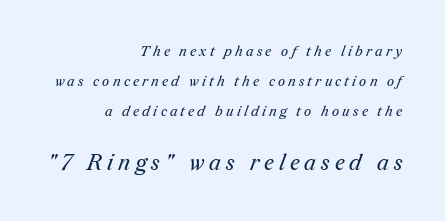
Q: Is the text bold? A: No.
Q: Is the text underlined? A: No.
Q: How is the paragraph aligned? A: Right-aligned.
Q: Is the spacing between letters normal or unusually wide? A: Unusually wide.
Q: Is the spacing between lines tight, normal or loose? A: Loose.
Q: Which block of text is set in a larger size, the first (top) or the second (bottom)? A: The second (bottom) one.
